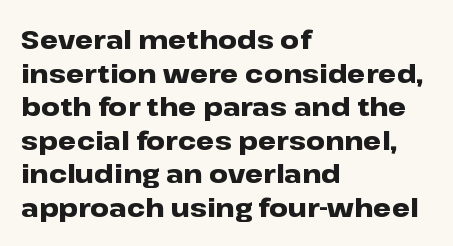
The image shows 26 px bold type, upright; set left-aligned, normal line spacing (1.29x), normal letter spacing, not underlined.
